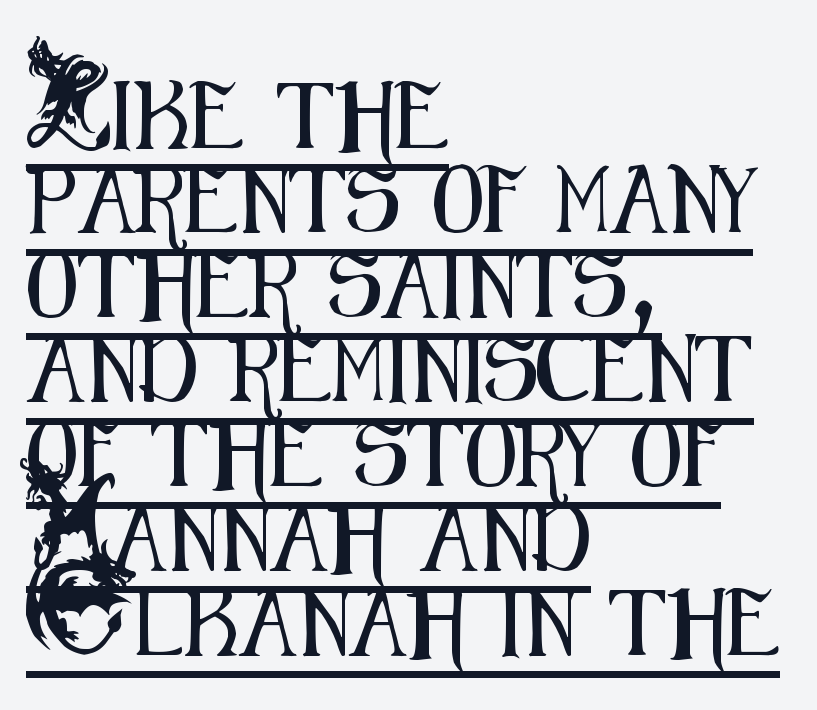
{"serif": "no", "italic": "no", "width": "condensed", "stroke_contrast": "medium", "x_height": "small", "monospaced": "no", "underline": "yes", "align": "left", "line_spacing": "normal", "line_spacing_ratio": 1.26, "letter_spacing": "normal", "letter_spacing_em": 0.0, "glyph_px": 67}
